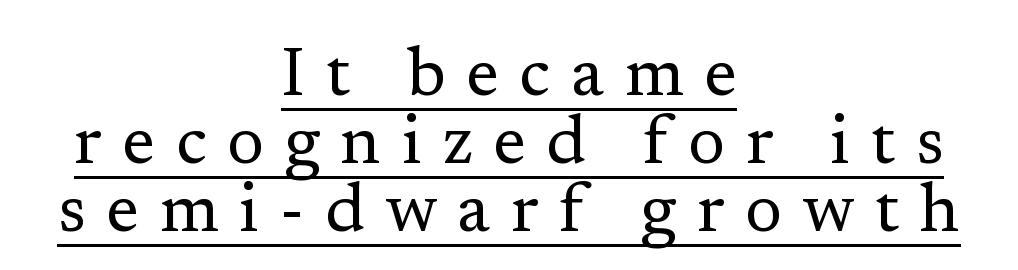
Q: Is the text bold? A: No.
Q: Is the text italic (slanted)? A: No, it is upright.
Q: Is the typeface a serif or a sans-serif typeface? A: Serif.
Q: Is the text underlined? A: Yes.
Q: How is the paragraph aligned? A: Centered.
Q: Is the spacing between letters normal or unusually wide? A: Unusually wide.
Q: Is the spacing between lines tight, normal or loose? A: Tight.
Q: Width (condensed, normal, or wide)? A: Normal.
Q: Stroke contrast? A: Low.
Q: x-height? A: Medium.
Q: Monospaced? A: No.
